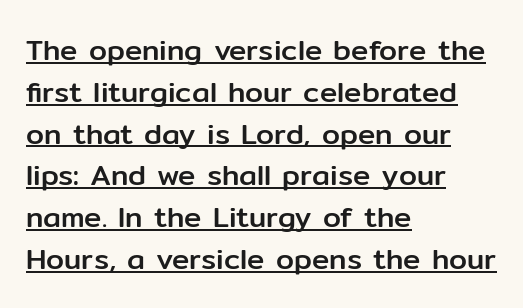
Q: Is the text italic (slanted)? A: No, it is upright.
Q: Is the typeface a serif or a sans-serif typeface? A: Sans-serif.
Q: Is the text underlined? A: Yes.
Q: How is the paragraph aligned? A: Left-aligned.
Q: Is the spacing between letters normal or unusually wide? A: Normal.
Q: Is the spacing between lines tight, normal or loose? A: Normal.
Q: Width (condensed, normal, or wide)? A: Normal.
Q: Stroke contrast? A: Low.
Q: x-height? A: Medium.
Q: Monospaced? A: No.
